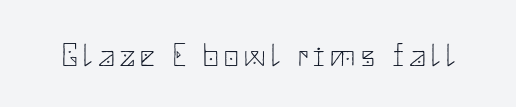
Q: Is the text bold? A: No.
Q: Is the text italic (slanted)? A: No, it is upright.
Q: Is the typeface a serif or a sans-serif typeface? A: Sans-serif.
Q: Is the text underlined? A: No.
Q: Width (condensed, normal, or wide)? A: Normal.
Q: Stroke contrast? A: Low.
Q: x-height? A: Small.
